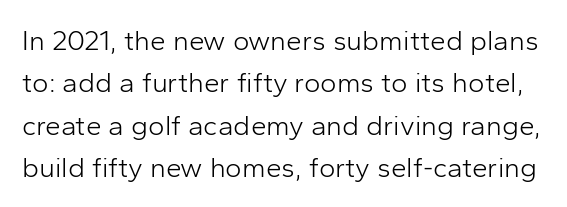
Descender tails drop into unmarked territory. Heft: none added — not bold. Tall strokes in this sample are plumb rather than angled. To sum up the face: it is a sans, with no serifs.
